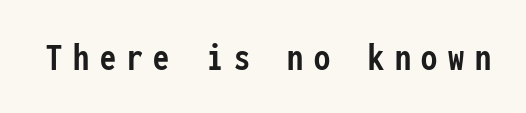
The image shows 40 px semibold, condensed sans-serif type, upright, monospaced; set unusually wide letter spacing (+0.27 em), not underlined; low stroke contrast and a medium x-height.
